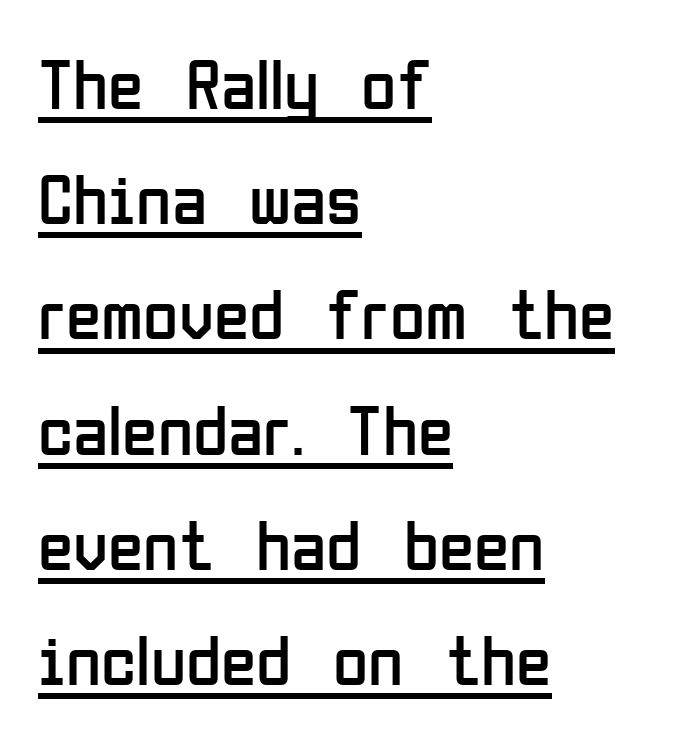
{"serif": "no", "italic": "no", "bold": "no", "weight": "regular", "width": "condensed", "stroke_contrast": "low", "x_height": "medium", "monospaced": "no", "underline": "yes", "align": "left", "line_spacing": "normal", "line_spacing_ratio": 1.6, "letter_spacing": "normal", "letter_spacing_em": 0.0, "glyph_px": 72}
